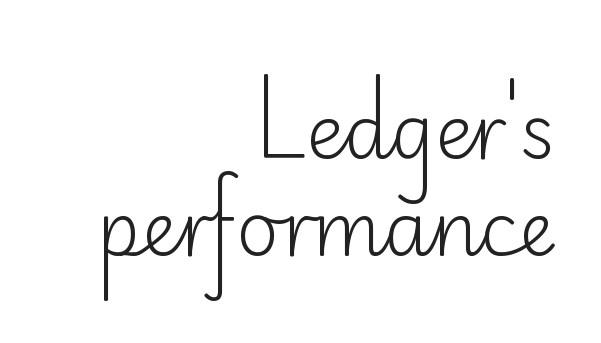
Q: Is the text bold? A: No.
Q: Is the text italic (slanted)? A: No, it is upright.
Q: Is the typeface a serif or a sans-serif typeface? A: Sans-serif.
Q: Is the text underlined? A: No.
Q: How is the paragraph aligned? A: Right-aligned.
Q: Is the spacing between letters normal or unusually wide? A: Normal.
Q: Is the spacing between lines tight, normal or loose? A: Normal.
Q: Width (condensed, normal, or wide)? A: Normal.
Q: Stroke contrast? A: Low.
Q: x-height? A: Small.
Q: Monospaced? A: No.
